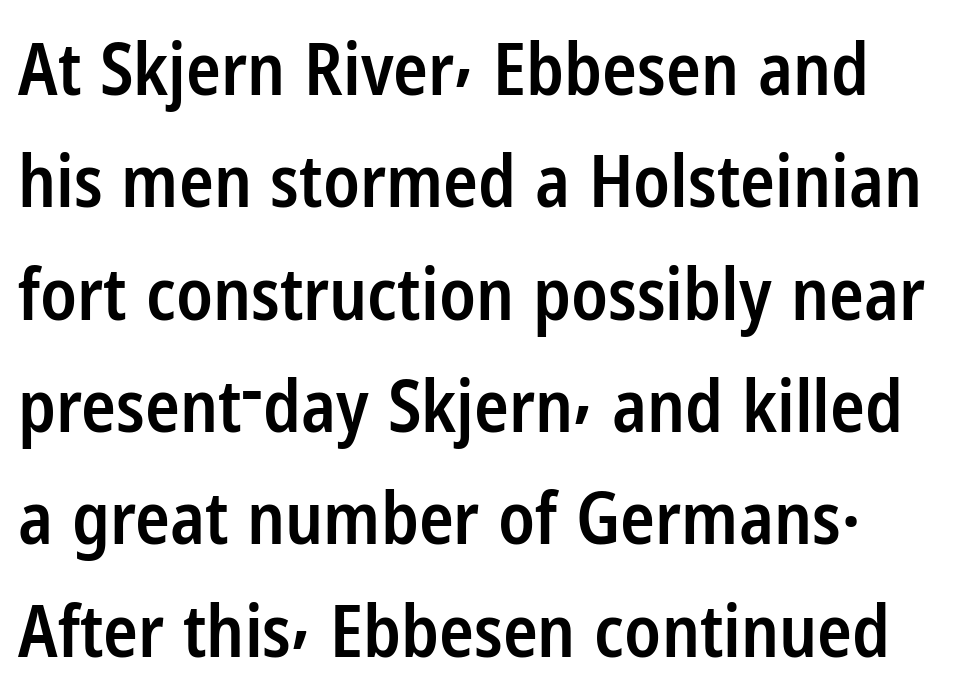
The specimen omits any rule beneath the text block's lines. Weight check: semibold — heavier than regular, not quite bold. The letters carry no serifs — their stems end cleanly without finishing strokes. Interline gaps are of average width in this sample.
